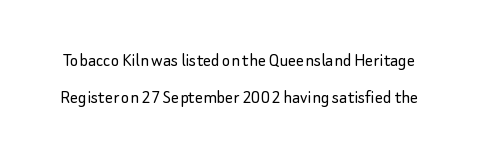
Q: Is the text bold? A: No.
Q: Is the text italic (slanted)? A: No, it is upright.
Q: Is the text underlined? A: No.
Q: Is the spacing between letters normal or unusually wide? A: Normal.
